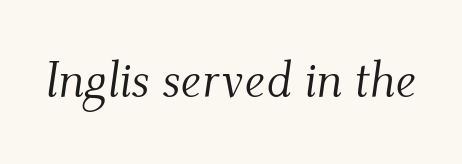
{"serif": "yes", "italic": "yes", "lean": "right", "slant_degrees": 9, "bold": "no", "weight": "light", "width": "normal", "stroke_contrast": "medium", "x_height": "small", "monospaced": "no", "underline": "no", "letter_spacing": "normal", "letter_spacing_em": 0.0, "glyph_px": 50}
